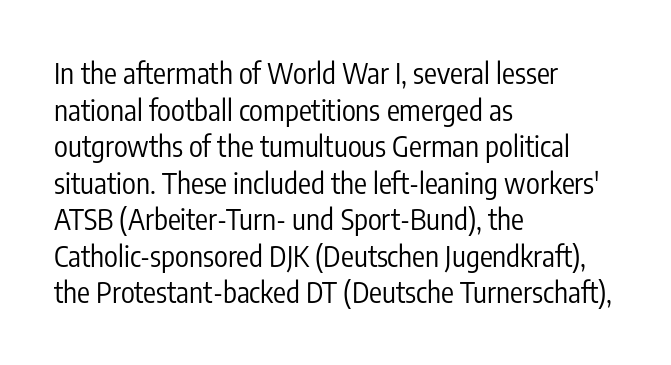
The image shows 29 px regular-weight, condensed sans-serif type, upright; set left-aligned, normal line spacing (1.26x), normal letter spacing, not underlined; low stroke contrast and a medium x-height.
